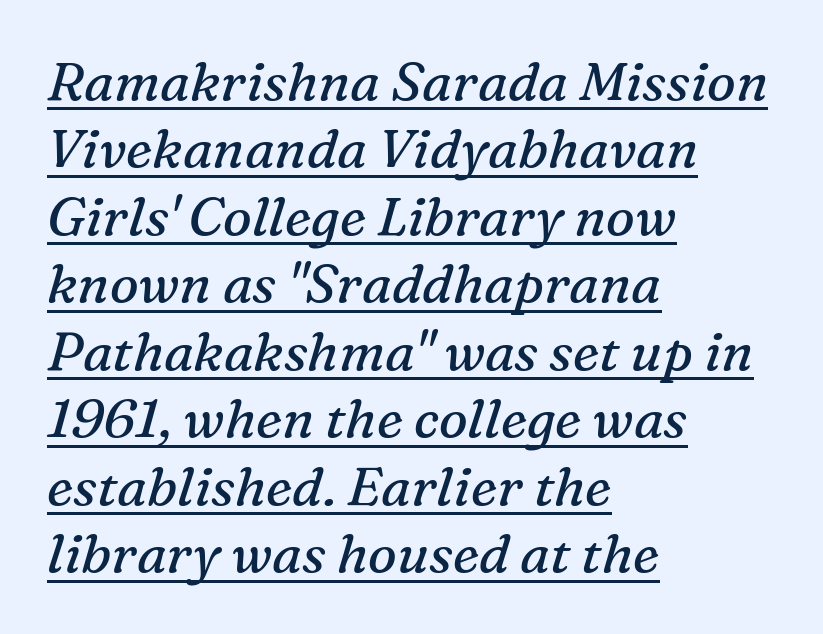
The image shows 54 px regular-weight serif type, italic (leaning right); set left-aligned, normal line spacing (1.25x), normal letter spacing, underlined; medium stroke contrast and a medium x-height.
